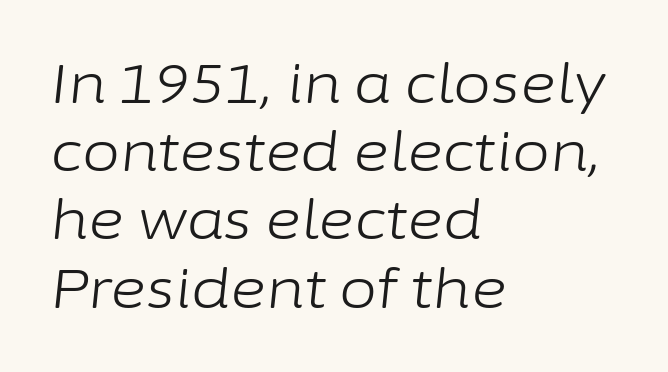
Q: Is the text bold? A: No.
Q: Is the text italic (slanted)? A: Yes, it leans right by about 6 degrees.
Q: Is the text underlined? A: No.
Q: How is the paragraph aligned? A: Left-aligned.
Q: Is the spacing between letters normal or unusually wide? A: Normal.
Q: Width (condensed, normal, or wide)? A: Normal.
Q: Stroke contrast? A: Low.
Q: x-height? A: Medium.
Q: Monospaced? A: No.
